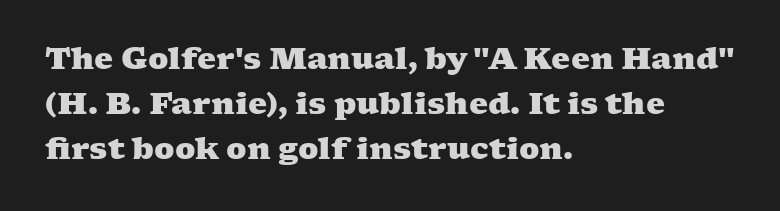
The image shows 30 px heavy, wide serif type; set left-aligned, normal line spacing (1.5x), normal letter spacing, not underlined; medium stroke contrast and a medium x-height.
